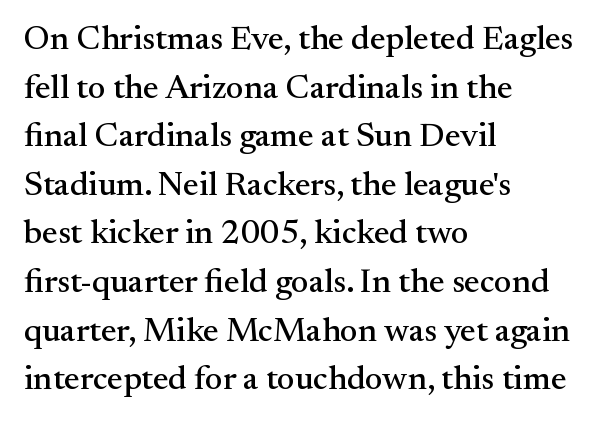
The image shows 34 px serif type, upright; set left-aligned, normal line spacing (1.43x), normal letter spacing, not underlined; medium stroke contrast and a small x-height.
